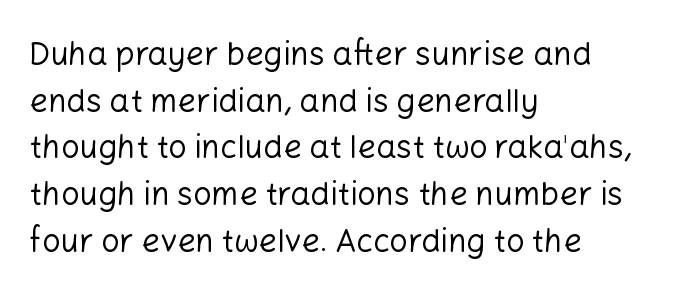
Notice how the stems are strictly vertical — no italics here. The passage shown is typeset with a sans-serif family. There is no visible air inserted between adjacent glyphs. The passage shown is not bold in any degree. Rows of type keep a routine distance in the vertical direction. Here the designer chose a conventional face with non-uniform glyph widths.
